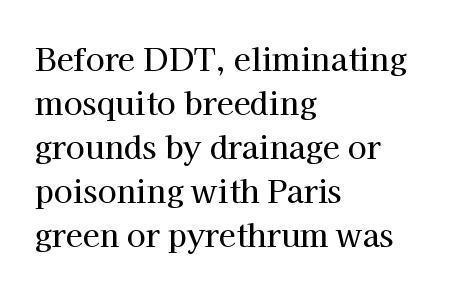
{"serif": "yes", "italic": "no", "width": "normal", "stroke_contrast": "high", "x_height": "medium", "monospaced": "no", "underline": "no", "align": "left", "line_spacing": "normal", "line_spacing_ratio": 1.42, "letter_spacing": "normal", "letter_spacing_em": 0.0, "glyph_px": 31}
